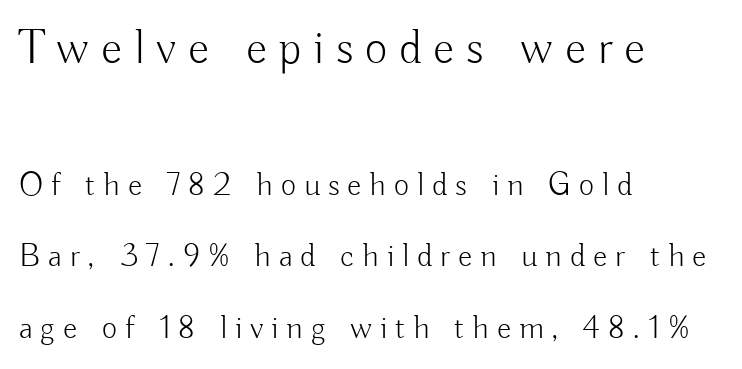
Is this a fixed-width face? No — the glyphs have proportional, varying widths. Between one letter and the next there's a generous, obvious gap. Line spacing here is loose. Quick note: not italic, upright.
